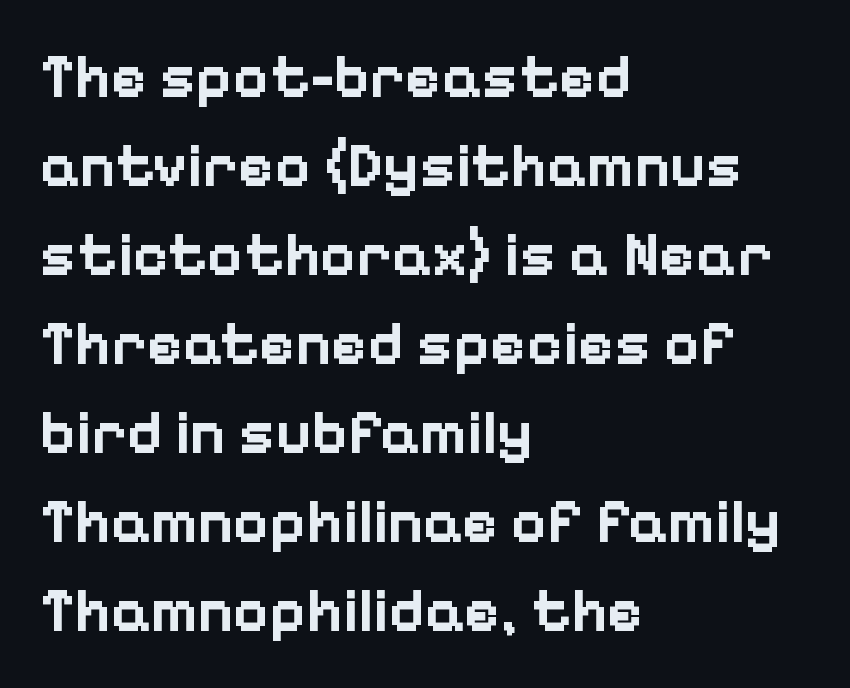
Q: Is the text bold? A: Yes.
Q: Is the text italic (slanted)? A: No, it is upright.
Q: Is the typeface a serif or a sans-serif typeface? A: Sans-serif.
Q: Is the text underlined? A: No.
Q: How is the paragraph aligned? A: Left-aligned.
Q: Is the spacing between letters normal or unusually wide? A: Normal.
Q: Is the spacing between lines tight, normal or loose? A: Normal.
Q: Width (condensed, normal, or wide)? A: Normal.
Q: Stroke contrast? A: Low.
Q: x-height? A: Medium.
Q: Monospaced? A: No.
